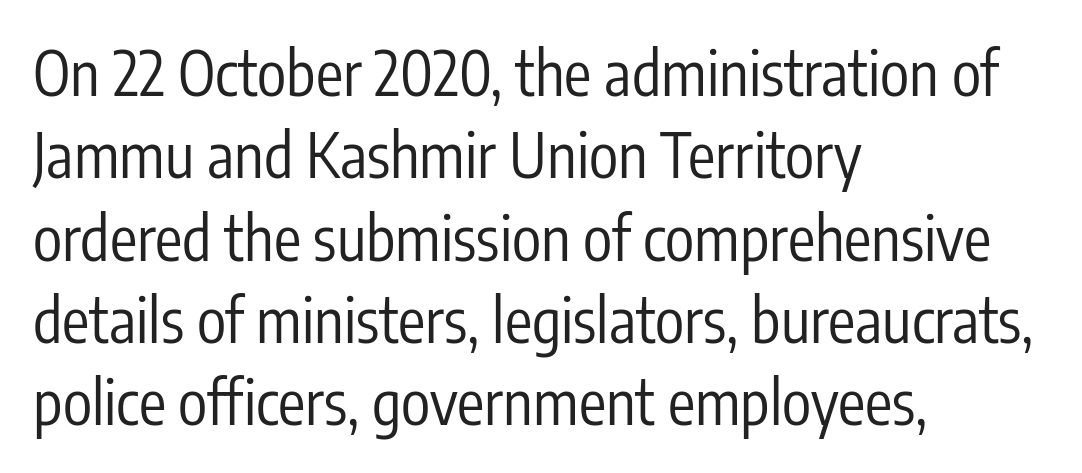
Q: Is the text bold? A: No.
Q: Is the text italic (slanted)? A: No, it is upright.
Q: Is the typeface a serif or a sans-serif typeface? A: Sans-serif.
Q: Is the text underlined? A: No.
Q: How is the paragraph aligned? A: Left-aligned.
Q: Is the spacing between letters normal or unusually wide? A: Normal.
Q: Is the spacing between lines tight, normal or loose? A: Normal.
Q: Width (condensed, normal, or wide)? A: Condensed.
Q: Stroke contrast? A: Low.
Q: x-height? A: Medium.
Q: Monospaced? A: No.
